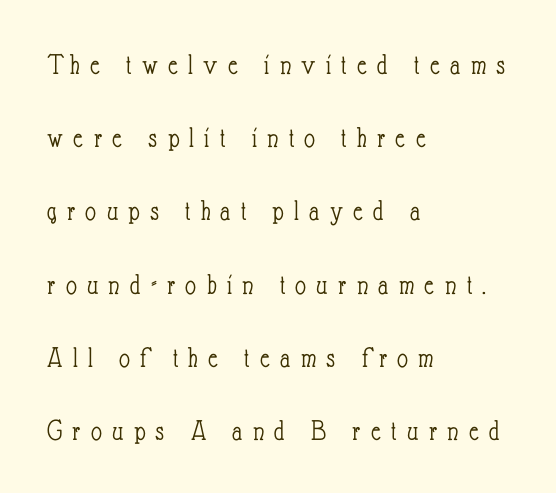
Is the block centered? No — it sits flush against the left margin. Here the glyphs are tracked loosely, breaking word shapes into spaced letters. The space between consecutive lines is lavish. No word sits above an underline. Style check: upright. Stem width sits at or under what a default text font uses.
